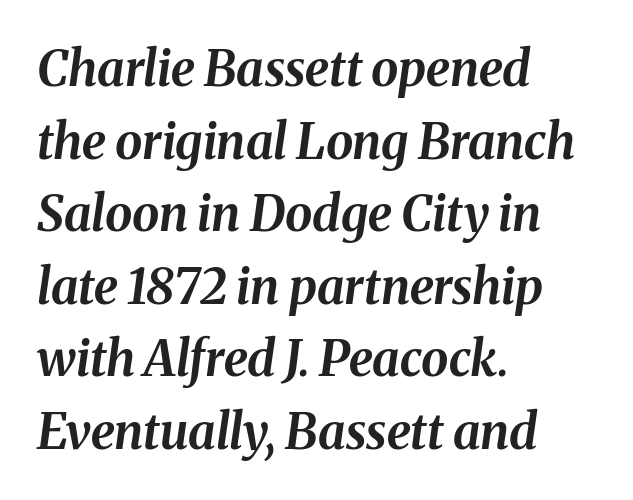
Summary of weight: heavy, a full bold. The compositor pushed each line to the left boundary. When letters slant like this, we call the style italic. This sample has the flowing, uneven cadence of proportional lettering. The foot of each line stays bare and open.
